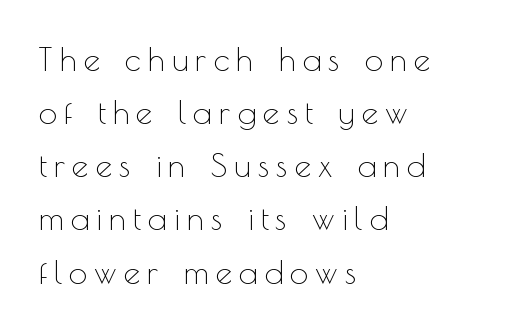
The image shows 33 px thin sans-serif type, upright; set left-aligned, normal line spacing (1.61x), unusually wide letter spacing (+0.21 em), not underlined; a small x-height.
